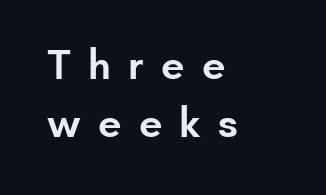
{"serif": "no", "italic": "no", "bold": "semi", "weight": "semibold", "width": "normal", "stroke_contrast": "low", "x_height": "small", "monospaced": "no", "underline": "no", "align": "left", "line_spacing": "normal", "line_spacing_ratio": 1.37, "letter_spacing": "wide", "letter_spacing_em": 0.41, "glyph_px": 42}
